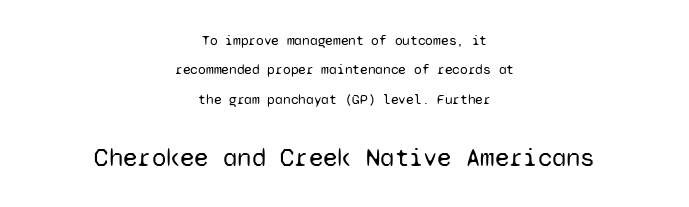
The image shows 26 px text type, upright; set centered, loose line spacing (2.1x), normal letter spacing, not underlined; the second (bottom) block is 1.86x larger.
